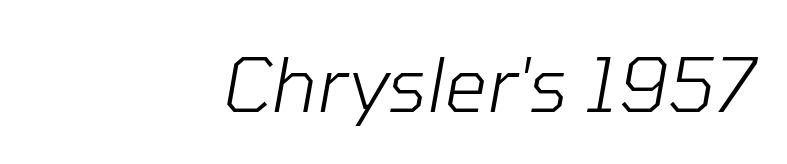
Q: Is the text bold? A: No.
Q: Is the text italic (slanted)? A: Yes, it leans right by about 10 degrees.
Q: Is the text underlined? A: No.
Q: How is the paragraph aligned? A: Right-aligned.
Q: Is the spacing between letters normal or unusually wide? A: Normal.
Q: Width (condensed, normal, or wide)? A: Normal.
Q: Stroke contrast? A: Low.
Q: x-height? A: Medium.
Q: Monospaced? A: No.
